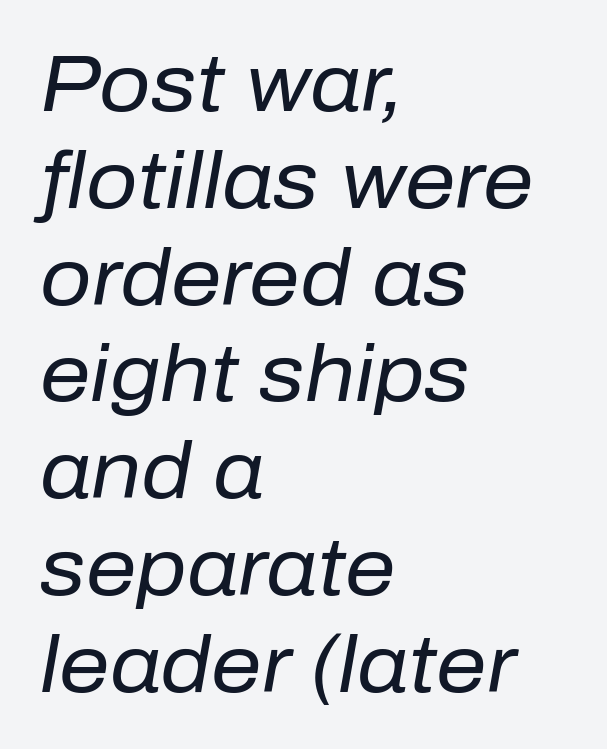
The passage shown is typed in a proportional face where columns would drift. The paragraph has a hard left edge and a soft right edge. The gaps between neighbouring characters are ordinary and unremarkable. Glance below the letters and you will spot only blank space. Slant detected: the letters are inclined.
